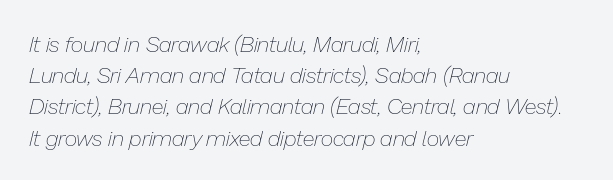
The image shows 22 px text type, italic (leaning right); set left-aligned, normal line spacing (1.42x), normal letter spacing, not underlined.
